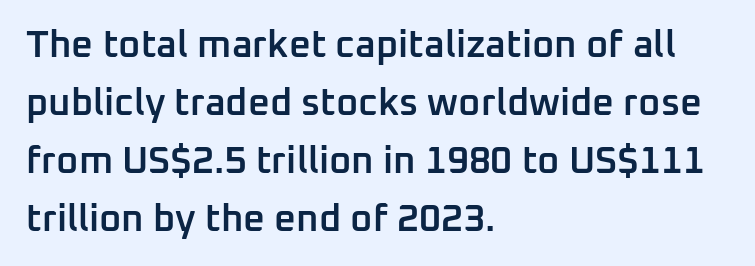
{"serif": "no", "italic": "no", "bold": "semi", "weight": "semibold", "width": "normal", "stroke_contrast": "low", "x_height": "medium", "monospaced": "no", "underline": "no", "align": "left", "line_spacing": "normal", "line_spacing_ratio": 1.53, "letter_spacing": "normal", "letter_spacing_em": 0.0, "glyph_px": 38}
